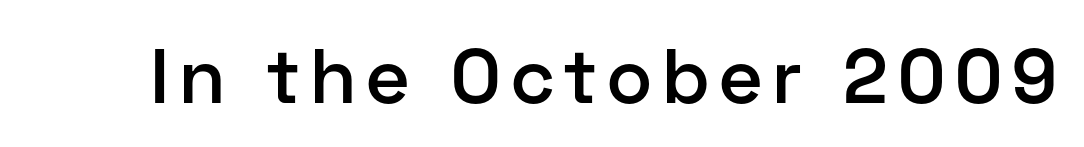
{"serif": "no", "italic": "no", "bold": "semi", "weight": "semibold", "width": "normal", "stroke_contrast": "low", "x_height": "medium", "monospaced": "no", "underline": "no", "glyph_px": 77}
